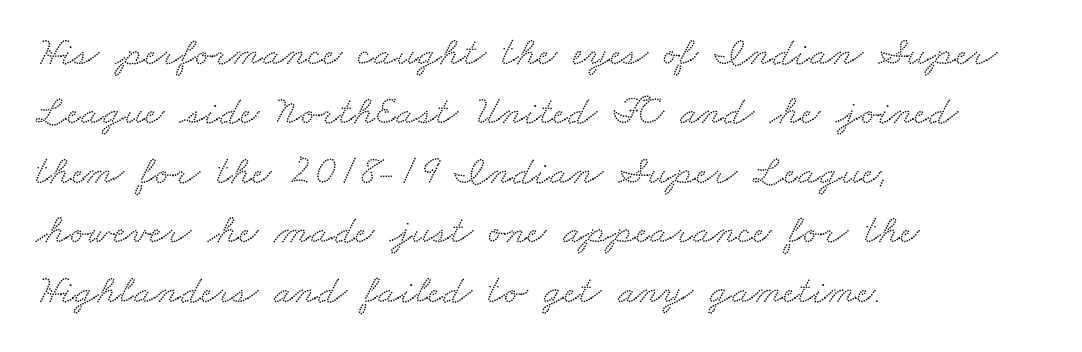
{"serif": "yes", "width": "wide", "stroke_contrast": "low", "x_height": "small", "monospaced": "no", "underline": "no", "align": "left", "line_spacing": "normal", "line_spacing_ratio": 1.45, "letter_spacing": "normal", "letter_spacing_em": 0.0, "glyph_px": 41}
